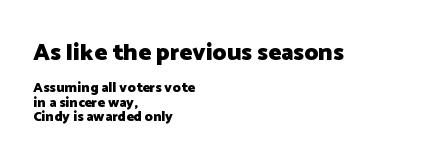
The image shows 24 px bold type, upright; set left-aligned, tight line spacing (1.01x), normal letter spacing, not underlined; the first (top) block is 1.71x larger.
